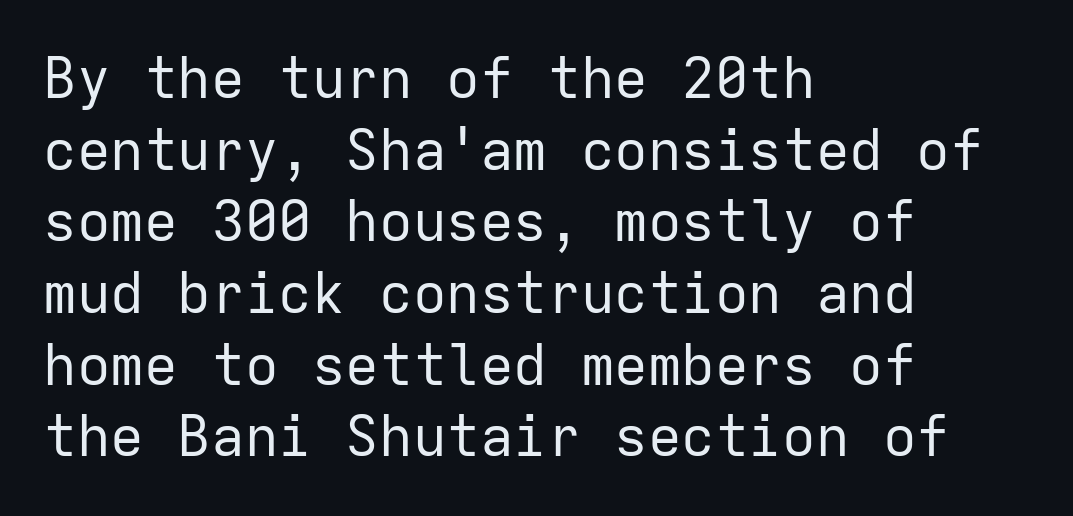
{"serif": "no", "italic": "no", "bold": "no", "weight": "regular", "width": "normal", "stroke_contrast": "low", "x_height": "medium", "monospaced": "yes", "underline": "no", "align": "left", "line_spacing": "normal", "line_spacing_ratio": 1.28, "letter_spacing": "normal", "letter_spacing_em": 0.0, "glyph_px": 56}
